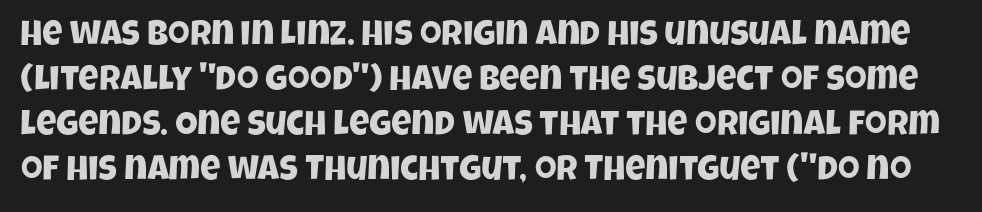
{"serif": "no", "width": "condensed", "stroke_contrast": "low", "x_height": "large", "monospaced": "no", "underline": "no", "line_spacing": "normal", "line_spacing_ratio": 1.29, "letter_spacing": "normal", "letter_spacing_em": 0.0, "glyph_px": 35}
